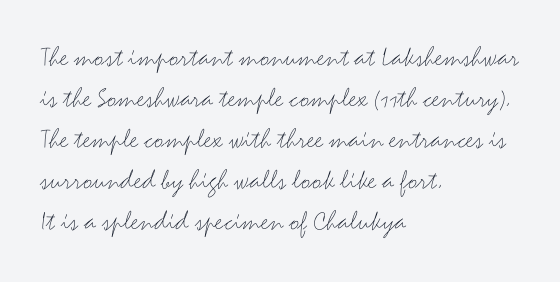
The passage shown has conventional tracking throughout. Stroke mass is kept to a normal reading level or below. Plain, unruled lines of type. Compared with a centered layout, this one pins lines to the left instead.
